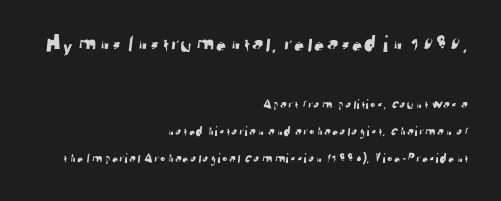
No extra tracking has been applied to these lines. The passage shown is not underscored anywhere. Here the first block reads like a headline and the second like body copy. Layout note: lines flush right.
